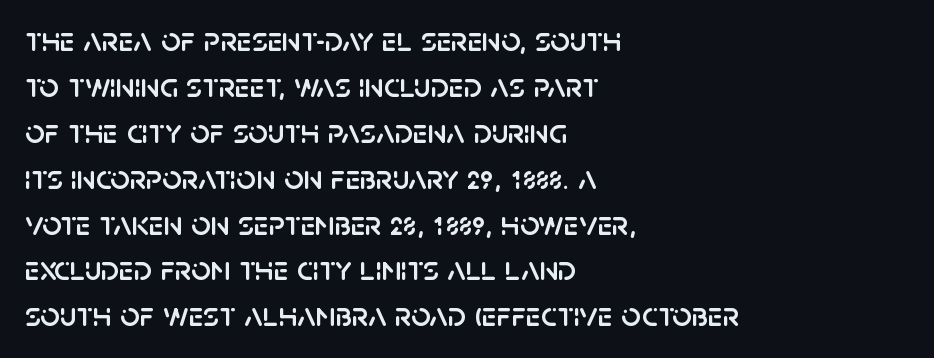
The image shows 34 px sans-serif type, upright; set left-aligned, normal line spacing (1.35x), normal letter spacing, not underlined; low stroke contrast and a large x-height.
